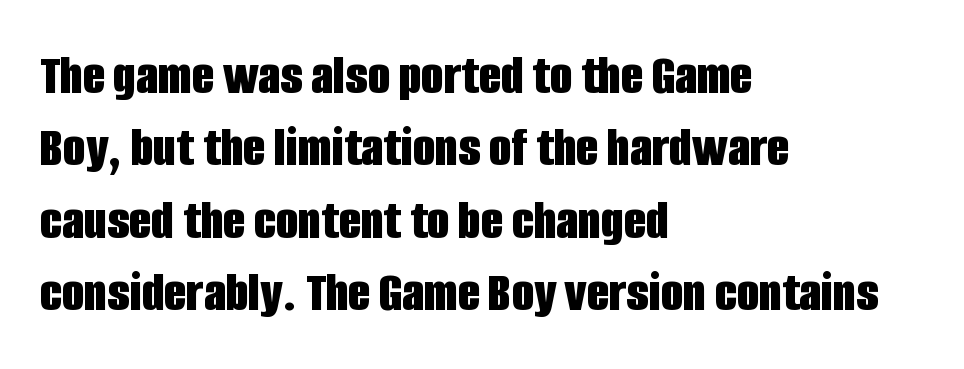
{"serif": "no", "italic": "no", "bold": "yes", "weight": "bold", "width": "condensed", "stroke_contrast": "low", "x_height": "large", "monospaced": "no", "underline": "no", "align": "left", "line_spacing": "normal", "line_spacing_ratio": 1.25, "letter_spacing": "normal", "letter_spacing_em": 0.0, "glyph_px": 58}
